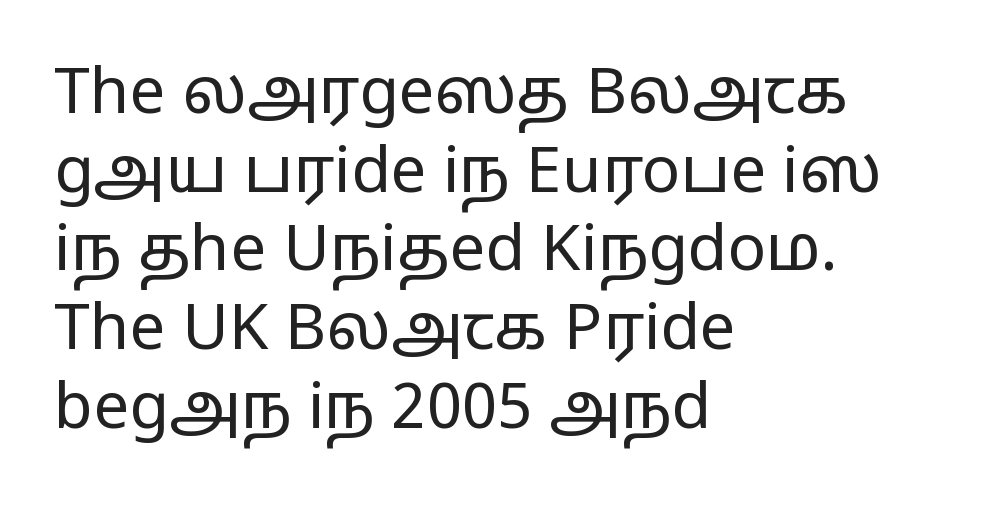
Q: Is the text bold? A: No.
Q: Is the text italic (slanted)? A: No, it is upright.
Q: Is the typeface a serif or a sans-serif typeface? A: Sans-serif.
Q: Is the text underlined? A: No.
Q: How is the paragraph aligned? A: Left-aligned.
Q: Is the spacing between letters normal or unusually wide? A: Normal.
Q: Width (condensed, normal, or wide)? A: Wide.
Q: Stroke contrast? A: Low.
Q: x-height? A: Medium.
Q: Monospaced? A: No.
